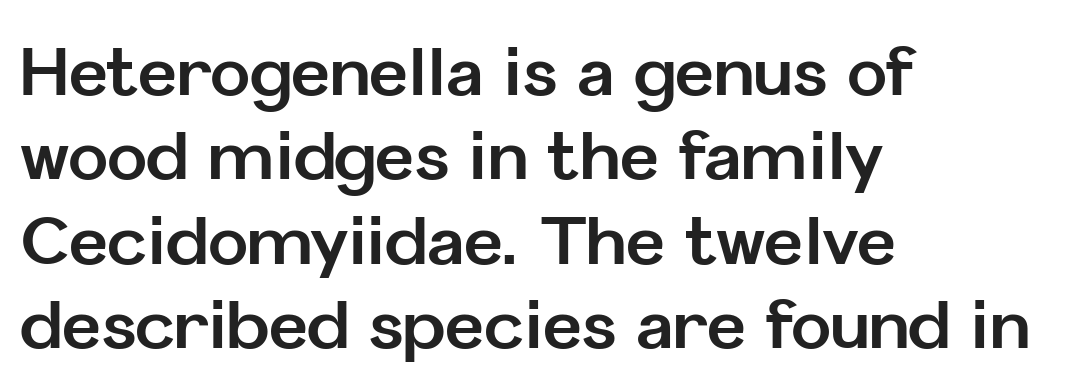
The image shows 67 px bold sans-serif type, upright; set left-aligned, normal line spacing (1.26x), normal letter spacing, not underlined; low stroke contrast and a medium x-height.
